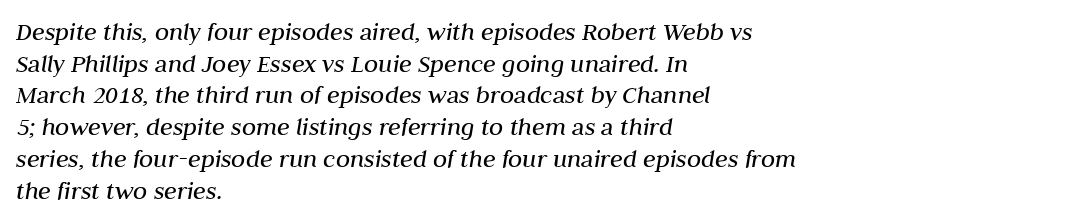
{"italic": "yes", "lean": "right", "slant_degrees": 10, "bold": "no", "underline": "no", "align": "left", "line_spacing_ratio": 1.22, "letter_spacing": "normal", "letter_spacing_em": 0.0, "glyph_px": 26}
